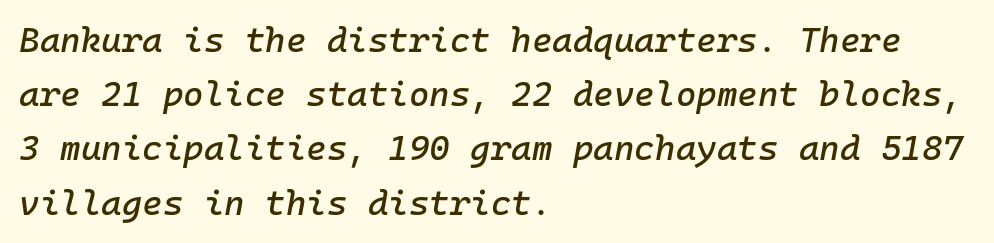
Q: Is the text italic (slanted)? A: Yes, it leans right by about 10 degrees.
Q: Is the text underlined? A: No.
Q: How is the paragraph aligned? A: Left-aligned.
Q: Is the spacing between letters normal or unusually wide? A: Normal.
Q: Is the spacing between lines tight, normal or loose? A: Normal.
Q: Width (condensed, normal, or wide)? A: Normal.
Q: Stroke contrast? A: Low.
Q: x-height? A: Medium.
Q: Monospaced? A: Yes.
